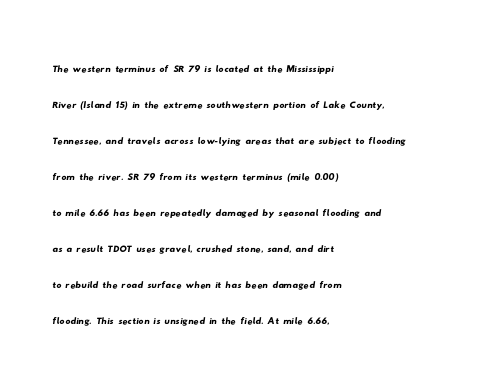
The image shows 25 px text type; set left-aligned, normal line spacing (1.44x), normal letter spacing, not underlined.
